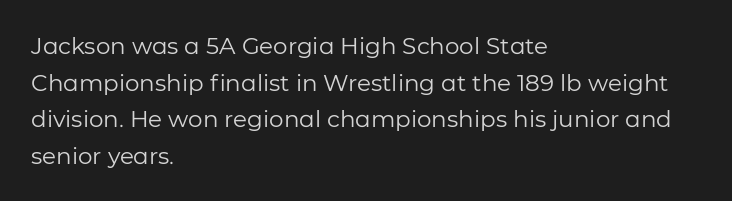
{"italic": "no", "bold": "no", "underline": "no", "align": "left", "line_spacing": "normal", "line_spacing_ratio": 1.59, "letter_spacing": "normal", "letter_spacing_em": 0.0, "glyph_px": 23}
